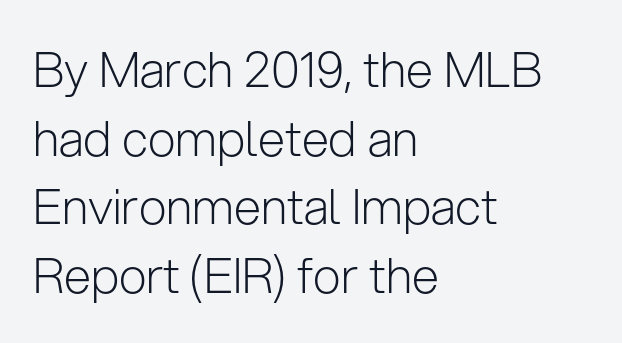
Q: Is the text bold? A: No.
Q: Is the text italic (slanted)? A: No, it is upright.
Q: Is the typeface a serif or a sans-serif typeface? A: Sans-serif.
Q: Is the text underlined? A: No.
Q: How is the paragraph aligned? A: Left-aligned.
Q: Is the spacing between letters normal or unusually wide? A: Normal.
Q: Is the spacing between lines tight, normal or loose? A: Normal.
Q: Width (condensed, normal, or wide)? A: Normal.
Q: Stroke contrast? A: Low.
Q: x-height? A: Medium.
Q: Monospaced? A: No.
